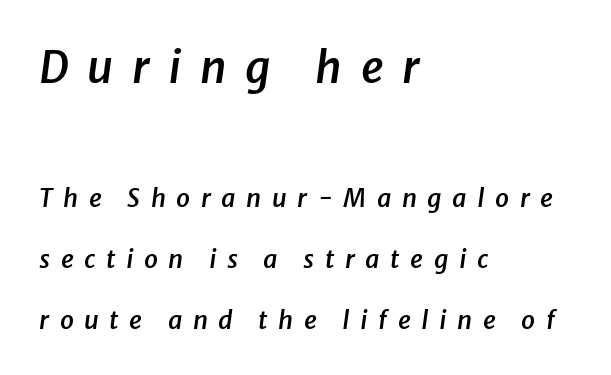
A somewhat darkened texture: the type is semibold rather than bold. The area under the type is left untouched. The leading is generous, giving the passage an open texture. Whoever set this made the first block the dominant, larger element. The line texture is sparse and dotted thanks to wide tracking.
